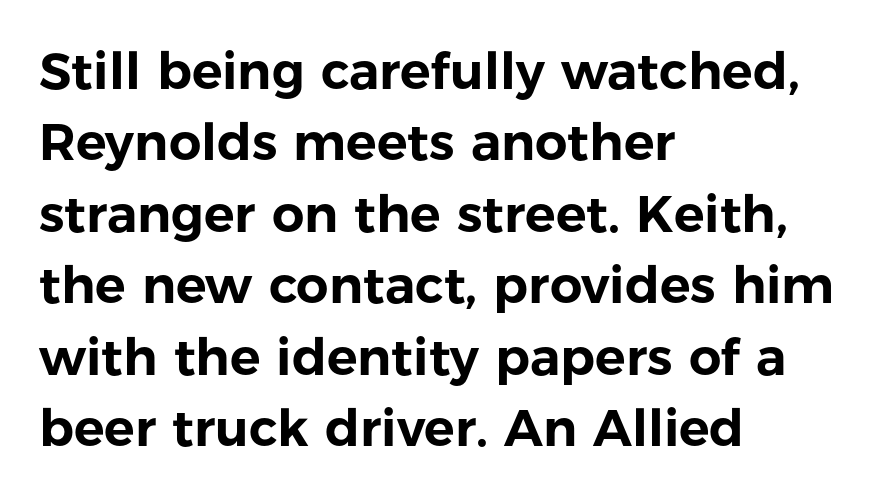
Q: Is the text italic (slanted)? A: No, it is upright.
Q: Is the typeface a serif or a sans-serif typeface? A: Sans-serif.
Q: Is the text underlined? A: No.
Q: How is the paragraph aligned? A: Left-aligned.
Q: Is the spacing between letters normal or unusually wide? A: Normal.
Q: Is the spacing between lines tight, normal or loose? A: Normal.
Q: Width (condensed, normal, or wide)? A: Normal.
Q: Stroke contrast? A: Low.
Q: x-height? A: Medium.
Q: Monospaced? A: No.
